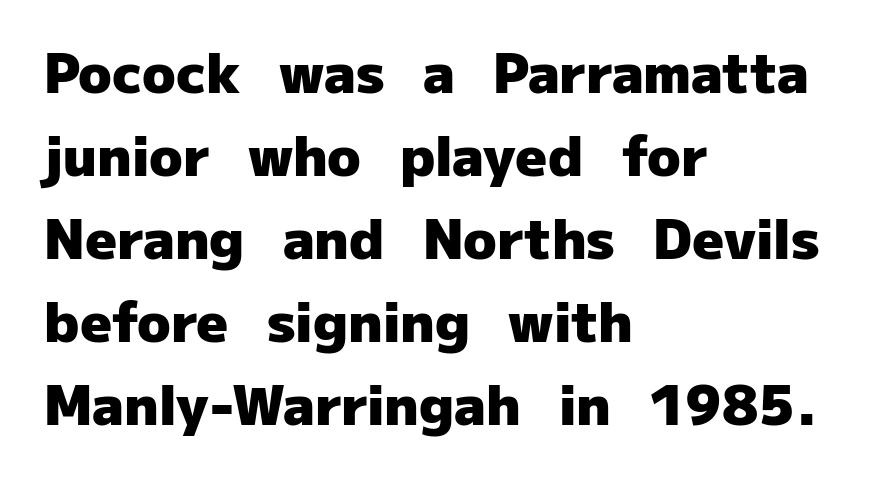
The space beneath each line is pristine and unruled. Letter spacing: default. Short and long lines alike share a common starting point at left. Compared with typical paragraphs, the rows here are spaced about the same.
